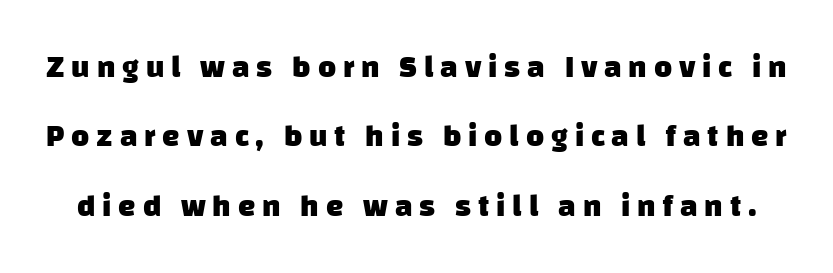
The image shows 31 px heavy sans-serif type; set loose line spacing (2.24x), unusually wide letter spacing (+0.22 em), not underlined; low stroke contrast and a large x-height.
